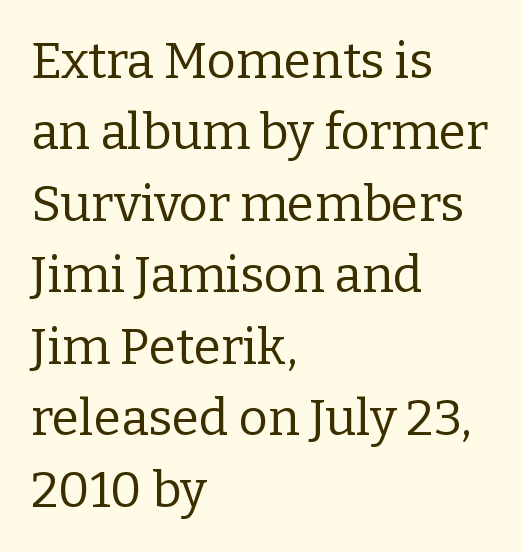
{"serif": "yes", "italic": "no", "bold": "no", "weight": "regular", "width": "normal", "stroke_contrast": "low", "x_height": "medium", "monospaced": "no", "underline": "no", "align": "left", "line_spacing": "normal", "line_spacing_ratio": 1.43, "letter_spacing": "normal", "letter_spacing_em": 0.0, "glyph_px": 50}
